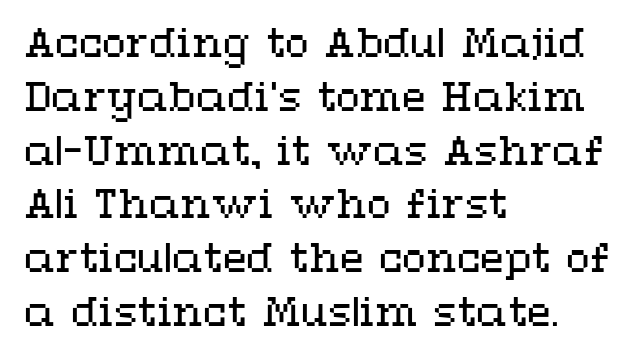
The image shows 39 px regular-weight, wide type, upright; set left-aligned, normal line spacing (1.38x), normal letter spacing, not underlined; medium stroke contrast and a medium x-height.
